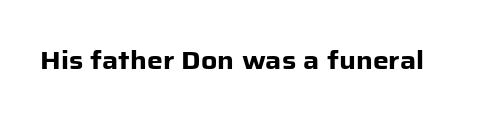
The image shows 25 px bold type, upright; set normal letter spacing, not underlined.
